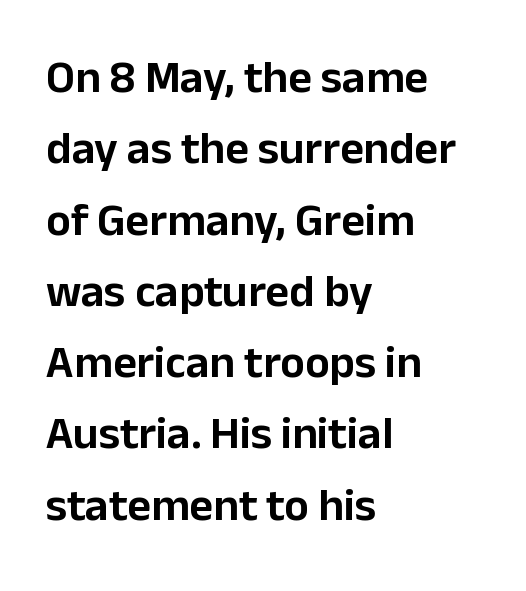
{"serif": "no", "italic": "no", "width": "normal", "stroke_contrast": "low", "x_height": "medium", "monospaced": "no", "underline": "no", "align": "left", "line_spacing": "normal", "line_spacing_ratio": 1.55, "letter_spacing": "normal", "letter_spacing_em": 0.0, "glyph_px": 46}
